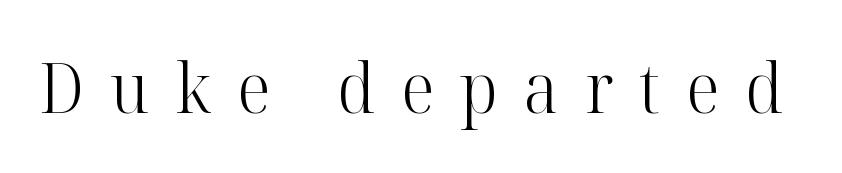
Q: Is the text bold? A: No.
Q: Is the text italic (slanted)? A: No, it is upright.
Q: Is the typeface a serif or a sans-serif typeface? A: Serif.
Q: Is the text underlined? A: No.
Q: Is the spacing between letters normal or unusually wide? A: Unusually wide.
Q: Width (condensed, normal, or wide)? A: Normal.
Q: Stroke contrast? A: High.
Q: x-height? A: Medium.
Q: Monospaced? A: No.
